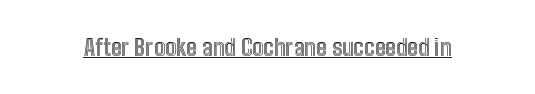
{"italic": "no", "underline": "yes", "letter_spacing": "normal", "letter_spacing_em": 0.0, "glyph_px": 23}
